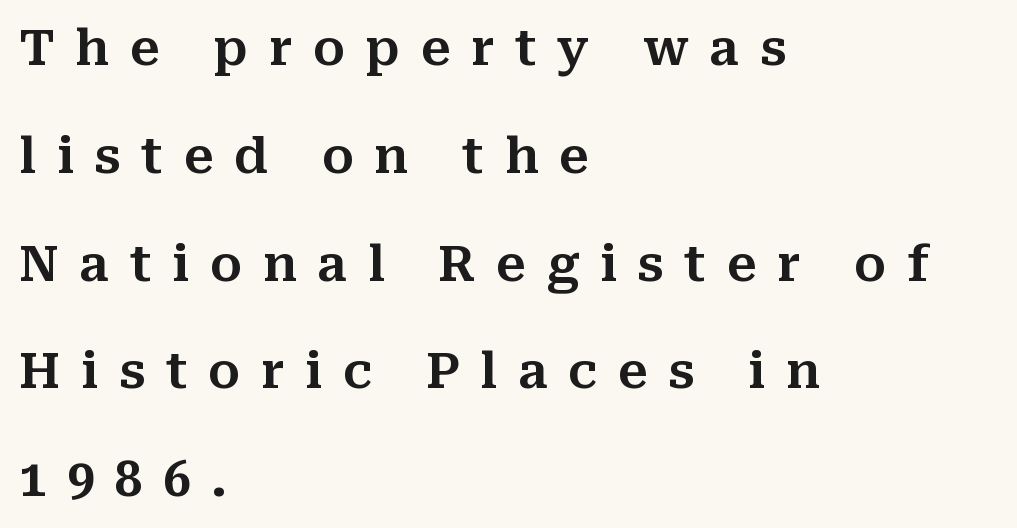
The image shows 49 px serif type, upright; set left-aligned, loose line spacing (2.2x), unusually wide letter spacing (+0.42 em), not underlined; medium stroke contrast and a medium x-height.
